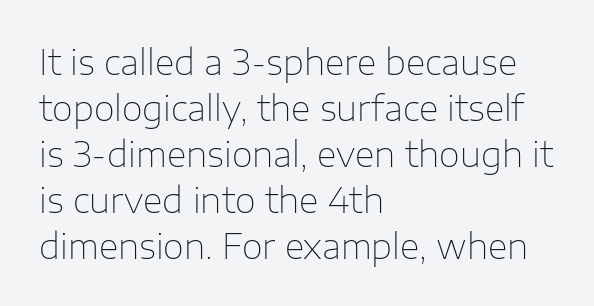
{"serif": "no", "italic": "no", "bold": "no", "weight": "thin", "width": "normal", "stroke_contrast": "low", "x_height": "medium", "monospaced": "no", "underline": "no", "align": "left", "line_spacing": "normal", "line_spacing_ratio": 1.35, "letter_spacing": "normal", "letter_spacing_em": 0.0, "glyph_px": 34}
